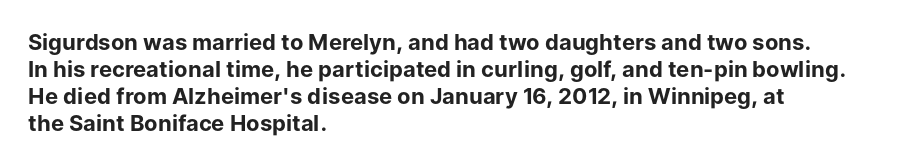
A typesetter would mark this as roman, not italic. What stands out about the letter spacing? Nothing — it is the standard amount. The baseline area is clear. Caption: bold face, heavy strokes.
